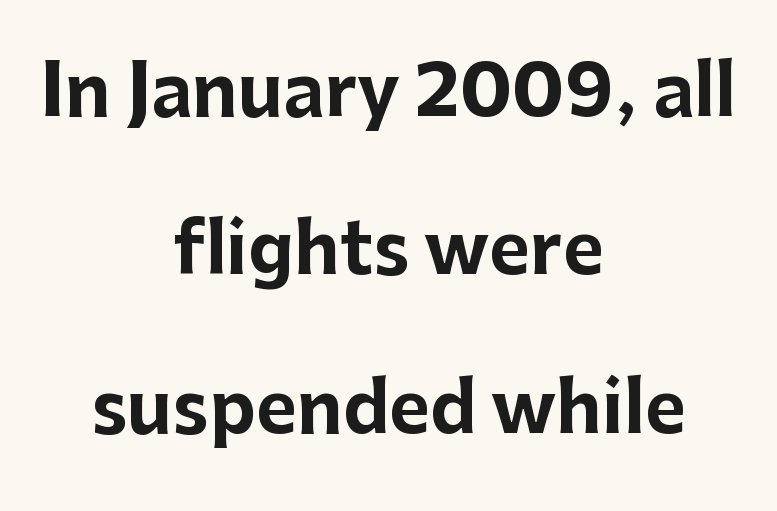
Rendered with straight, roman letterforms. Grotesque or geometric, the face here clearly has no serifs. The rendering uses natural spacing where letterforms have individual widths. This block would shrink considerably if given ordinary leading; it's expanded now.
